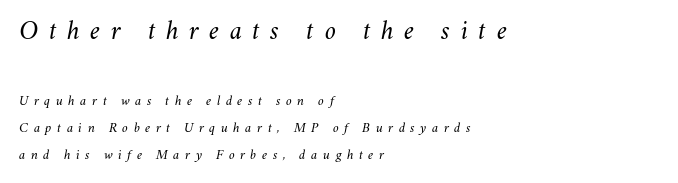
Q: Is the text bold? A: No.
Q: Is the text italic (slanted)? A: Yes, it leans right by about 11 degrees.
Q: Is the text underlined? A: No.
Q: How is the paragraph aligned? A: Left-aligned.
Q: Is the spacing between letters normal or unusually wide? A: Unusually wide.
Q: Is the spacing between lines tight, normal or loose? A: Loose.
Q: Which block of text is set in a larger size, the first (top) or the second (bottom)? A: The first (top) one.
